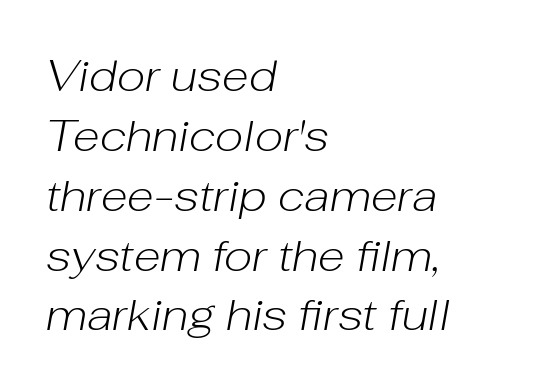
The strokes carry an ordinary text weight at most. Do the characters align in a grid? No, the font is proportional. An italicized treatment has been applied to the whole sample. There is no visible air inserted between adjacent glyphs.
